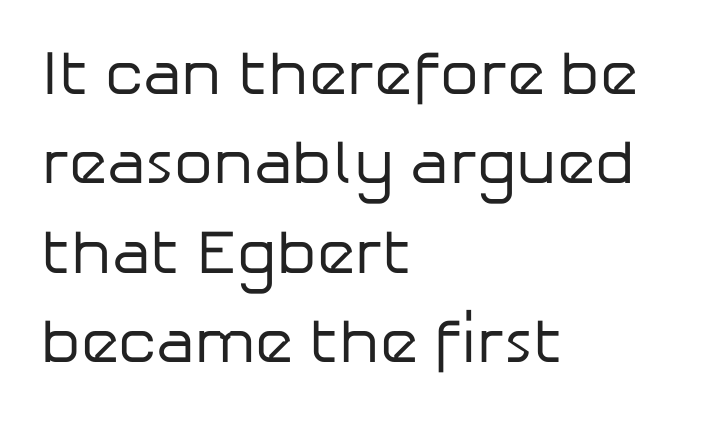
The vertical gap from one line to the next is medium. Posture: vertical. Alignment: flush left. Summary of weight: not heavy and not bold.
